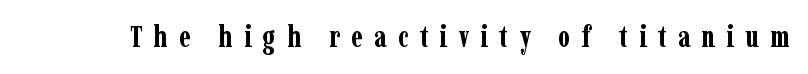
The image shows 29 px bold, condensed serif type, upright; set unusually wide letter spacing (+0.39 em), not underlined; low stroke contrast and a medium x-height.
